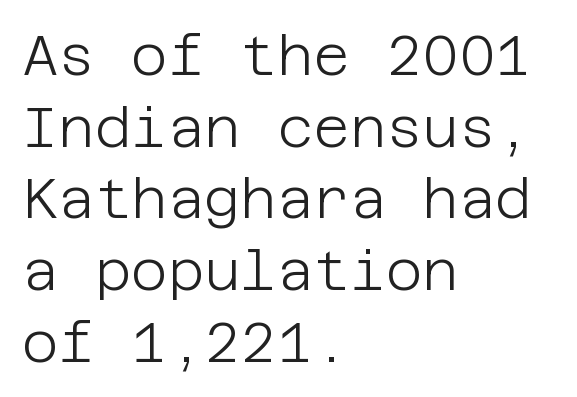
Q: Is the text bold? A: No.
Q: Is the text italic (slanted)? A: No, it is upright.
Q: Is the typeface a serif or a sans-serif typeface? A: Sans-serif.
Q: Is the text underlined? A: No.
Q: How is the paragraph aligned? A: Left-aligned.
Q: Is the spacing between letters normal or unusually wide? A: Normal.
Q: Is the spacing between lines tight, normal or loose? A: Normal.
Q: Width (condensed, normal, or wide)? A: Normal.
Q: Stroke contrast? A: Low.
Q: x-height? A: Large.
